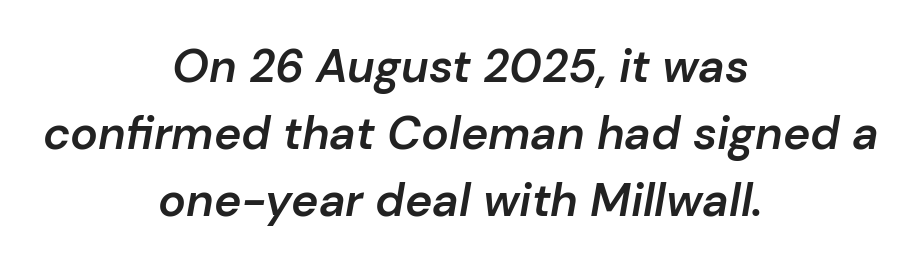
{"italic": "yes", "lean": "right", "slant_degrees": 10, "bold": "semi", "weight": "semibold", "width": "normal", "stroke_contrast": "low", "x_height": "medium", "monospaced": "no", "underline": "no", "align": "center", "line_spacing": "normal", "line_spacing_ratio": 1.46, "letter_spacing": "normal", "letter_spacing_em": 0.0, "glyph_px": 46}
